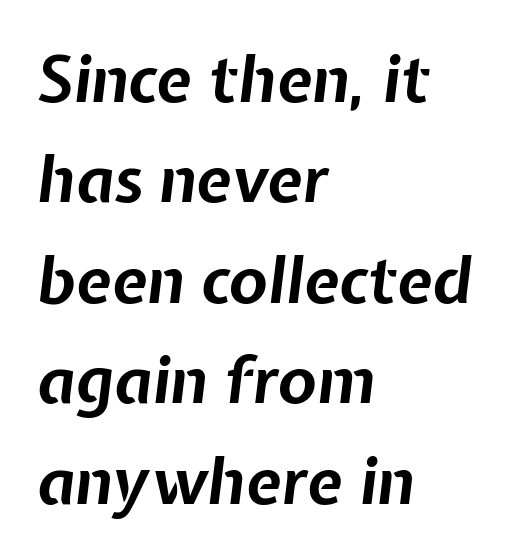
Q: Is the text bold? A: Yes.
Q: Is the text italic (slanted)? A: Yes, it leans right by about 7 degrees.
Q: Is the text underlined? A: No.
Q: How is the paragraph aligned? A: Left-aligned.
Q: Is the spacing between letters normal or unusually wide? A: Normal.
Q: Is the spacing between lines tight, normal or loose? A: Normal.
Q: Width (condensed, normal, or wide)? A: Normal.
Q: Stroke contrast? A: Low.
Q: x-height? A: Medium.
Q: Monospaced? A: No.
